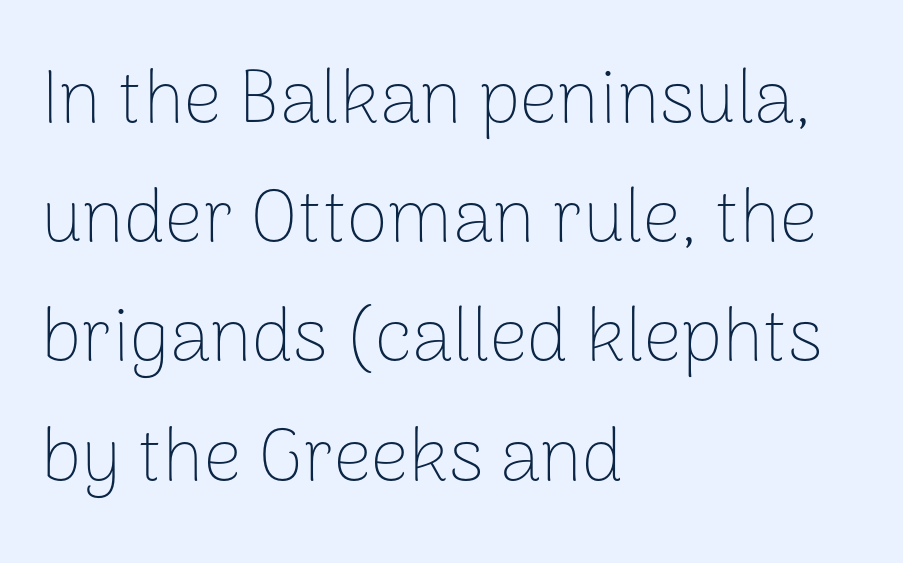
The words here are not underlined. Summary of vertical rhythm: regular, with standard interline spacing. No letter is thick-stroked: the sample isn't bold. Between one letter and the next there's only the usual sliver of space.
